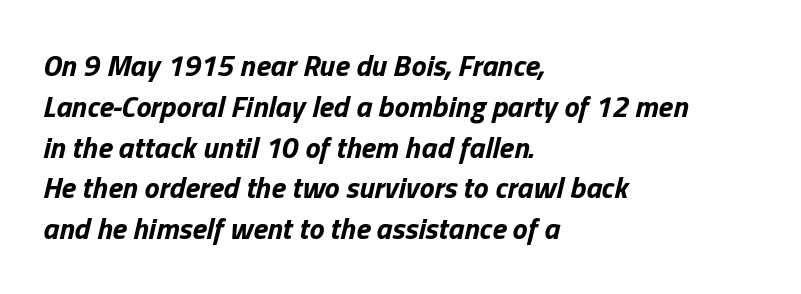
The line texture is even and compact thanks to regular tracking. Alignment: flush left. Any mark beneath the type? The region is blank. The characters look thick and weighty, a clear bold. Note the varied advance widths — an 'i' is clearly narrower than an 'm'.
